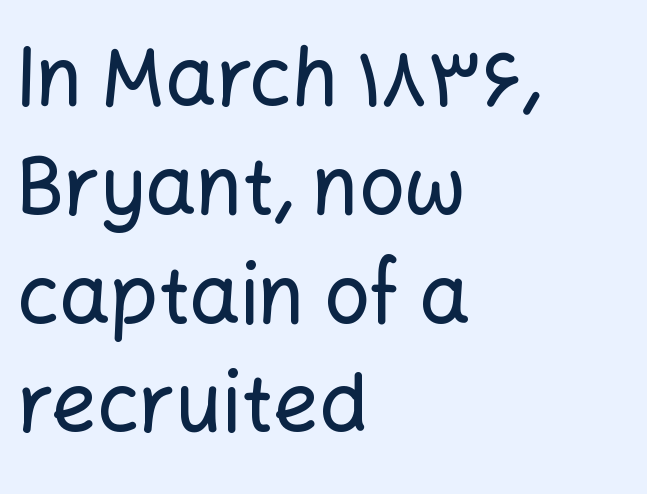
Letterform terminals end flat and unadorned throughout the passage. Bare-footed words on every line. Students, note that the glyphs here touch the page at normal intervals. Designer's note — italics off, roman on. Quick note: interline space is typical. Where is the straight margin? On the left.
